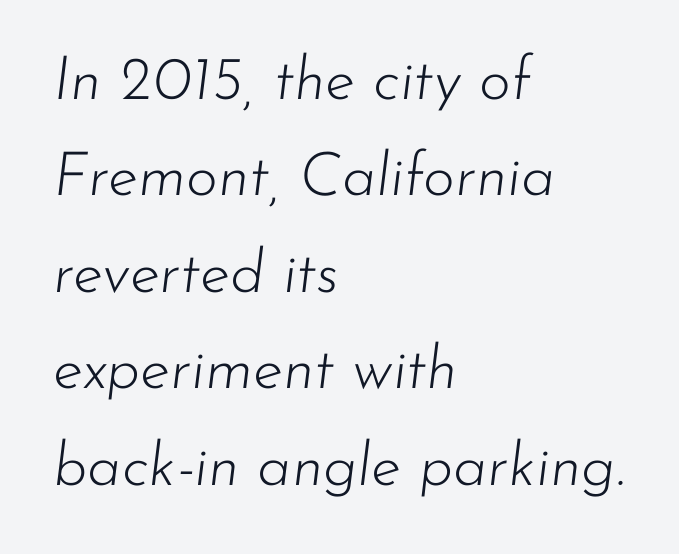
Q: Is the text bold? A: No.
Q: Is the text italic (slanted)? A: Yes, it leans right by about 7 degrees.
Q: Is the text underlined? A: No.
Q: How is the paragraph aligned? A: Left-aligned.
Q: Is the spacing between letters normal or unusually wide? A: Normal.
Q: Is the spacing between lines tight, normal or loose? A: Normal.
Q: Width (condensed, normal, or wide)? A: Normal.
Q: Stroke contrast? A: Low.
Q: x-height? A: Small.
Q: Monospaced? A: No.
